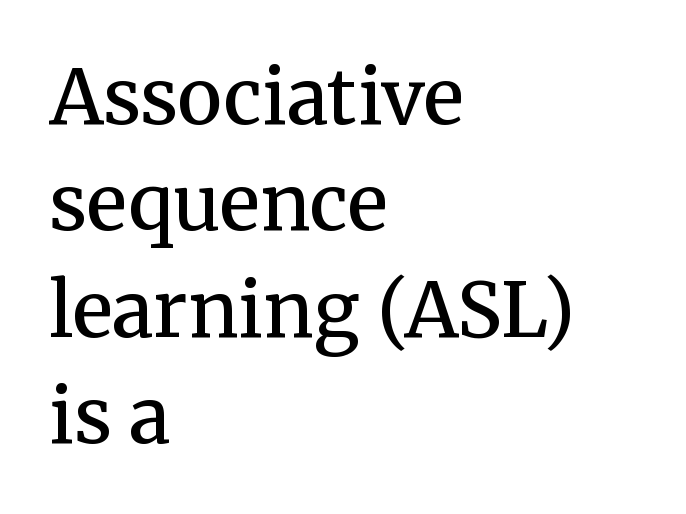
Q: Is the text bold? A: Semi-bold.
Q: Is the text italic (slanted)? A: No, it is upright.
Q: Is the typeface a serif or a sans-serif typeface? A: Serif.
Q: Is the text underlined? A: No.
Q: How is the paragraph aligned? A: Left-aligned.
Q: Is the spacing between letters normal or unusually wide? A: Normal.
Q: Is the spacing between lines tight, normal or loose? A: Normal.
Q: Width (condensed, normal, or wide)? A: Normal.
Q: Stroke contrast? A: Medium.
Q: x-height? A: Medium.
Q: Monospaced? A: No.
